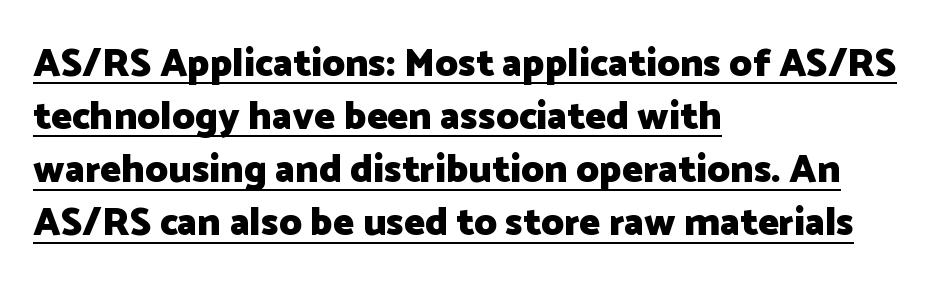
{"serif": "no", "italic": "no", "bold": "yes", "weight": "heavy", "width": "normal", "stroke_contrast": "low", "x_height": "medium", "monospaced": "no", "underline": "yes", "align": "left", "line_spacing": "normal", "line_spacing_ratio": 1.36, "letter_spacing": "normal", "letter_spacing_em": 0.0, "glyph_px": 39}
